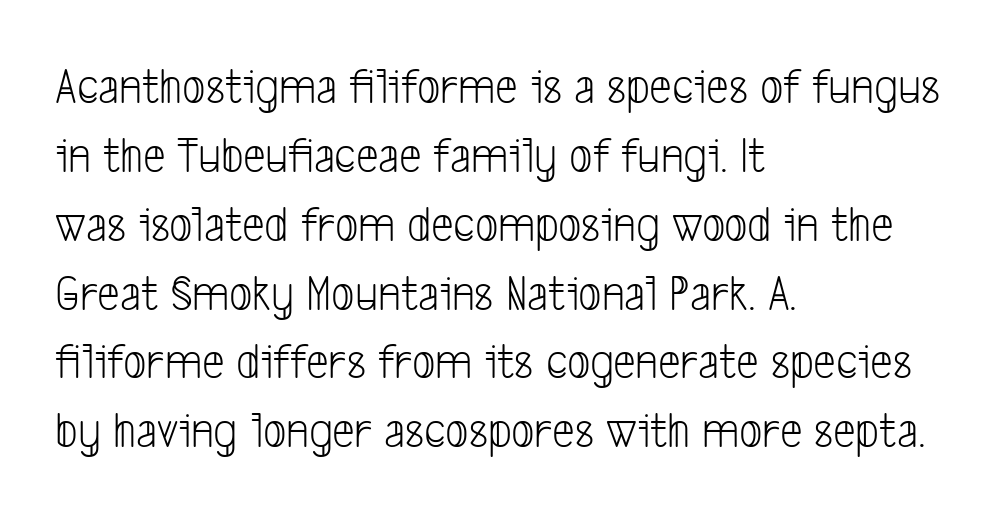
Q: Is the text bold? A: No.
Q: Is the typeface a serif or a sans-serif typeface? A: Sans-serif.
Q: Is the text underlined? A: No.
Q: How is the paragraph aligned? A: Left-aligned.
Q: Is the spacing between letters normal or unusually wide? A: Normal.
Q: Is the spacing between lines tight, normal or loose? A: Normal.
Q: Width (condensed, normal, or wide)? A: Condensed.
Q: Stroke contrast? A: Low.
Q: x-height? A: Medium.
Q: Monospaced? A: No.
